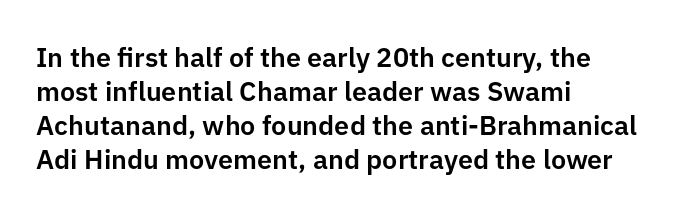
{"italic": "no", "underline": "no", "align": "left", "line_spacing": "normal", "line_spacing_ratio": 1.26, "letter_spacing": "normal", "letter_spacing_em": 0.0, "glyph_px": 27}
